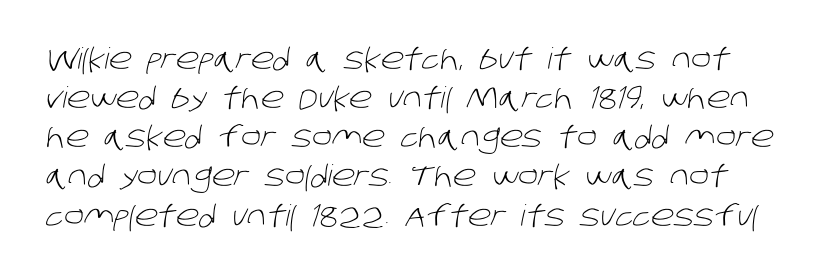
Q: Is the text bold? A: No.
Q: Is the typeface a serif or a sans-serif typeface? A: Sans-serif.
Q: Is the text underlined? A: No.
Q: Is the spacing between letters normal or unusually wide? A: Normal.
Q: Is the spacing between lines tight, normal or loose? A: Normal.
Q: Width (condensed, normal, or wide)? A: Normal.
Q: Stroke contrast? A: Low.
Q: x-height? A: Large.
Q: Monospaced? A: No.
